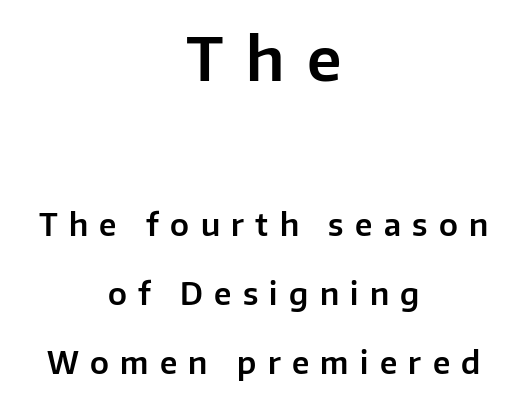
Q: Is the text italic (slanted)? A: No, it is upright.
Q: Is the typeface a serif or a sans-serif typeface? A: Sans-serif.
Q: Is the text underlined? A: No.
Q: How is the paragraph aligned? A: Centered.
Q: Is the spacing between letters normal or unusually wide? A: Unusually wide.
Q: Is the spacing between lines tight, normal or loose? A: Loose.
Q: Which block of text is set in a larger size, the first (top) or the second (bottom)? A: The first (top) one.
Q: Width (condensed, normal, or wide)? A: Normal.
Q: Stroke contrast? A: Low.
Q: x-height? A: Medium.
Q: Monospaced? A: No.
